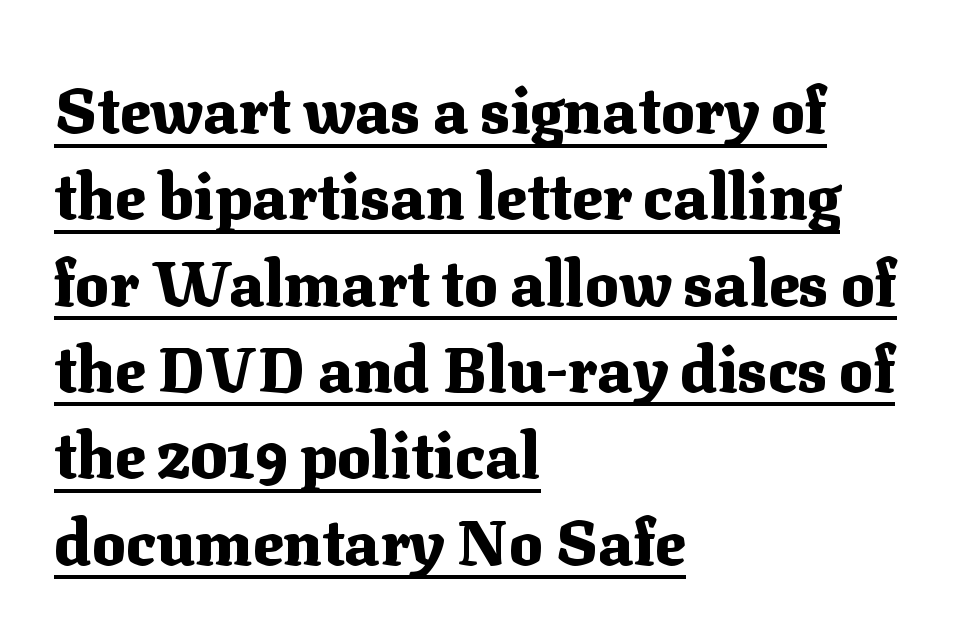
The image shows 63 px heavy serif type, upright; set left-aligned, normal line spacing (1.37x), normal letter spacing, underlined; medium stroke contrast and a medium x-height.
